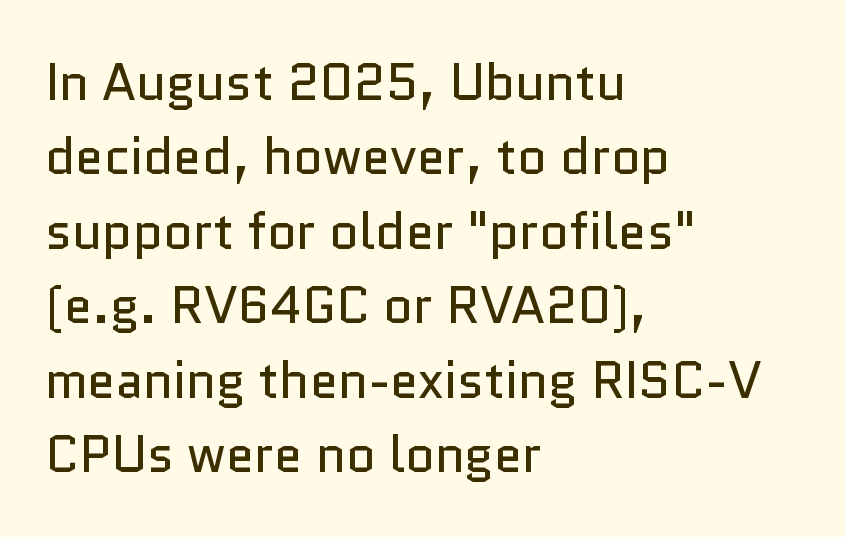
Q: Is the text bold? A: No.
Q: Is the text italic (slanted)? A: No, it is upright.
Q: Is the typeface a serif or a sans-serif typeface? A: Sans-serif.
Q: Is the text underlined? A: No.
Q: How is the paragraph aligned? A: Left-aligned.
Q: Is the spacing between letters normal or unusually wide? A: Normal.
Q: Is the spacing between lines tight, normal or loose? A: Normal.
Q: Width (condensed, normal, or wide)? A: Normal.
Q: Stroke contrast? A: Low.
Q: x-height? A: Medium.
Q: Monospaced? A: No.
